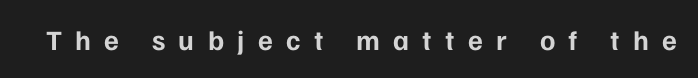
Q: Is the text bold? A: Yes.
Q: Is the text italic (slanted)? A: No, it is upright.
Q: Is the typeface a serif or a sans-serif typeface? A: Sans-serif.
Q: Is the text underlined? A: No.
Q: Is the spacing between letters normal or unusually wide? A: Unusually wide.
Q: Width (condensed, normal, or wide)? A: Normal.
Q: Stroke contrast? A: Low.
Q: x-height? A: Medium.
Q: Monospaced? A: No.
